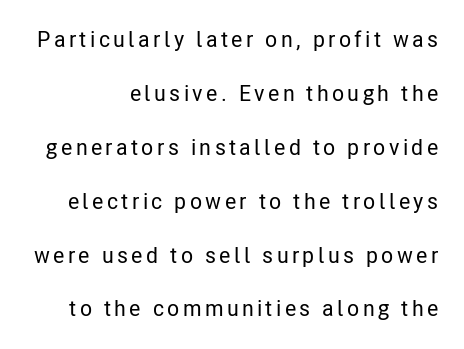
The image shows 22 px text type, upright; set loose line spacing (2.45x), not underlined.
